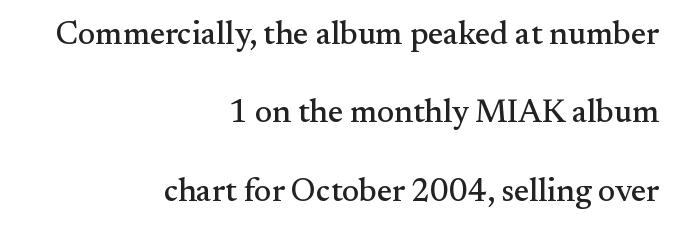
{"serif": "yes", "italic": "no", "width": "normal", "stroke_contrast": "medium", "x_height": "small", "monospaced": "no", "underline": "no", "align": "right", "line_spacing": "loose", "line_spacing_ratio": 2.45, "letter_spacing": "normal", "letter_spacing_em": 0.0, "glyph_px": 32}
